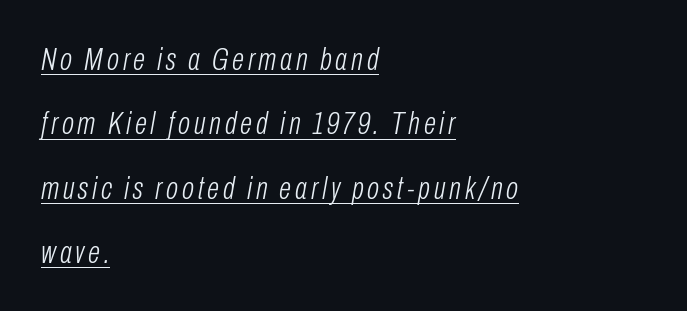
The image shows 32 px light, condensed type, italic (leaning right); set left-aligned, loose line spacing (2.01x), underlined; low stroke contrast and a medium x-height.
